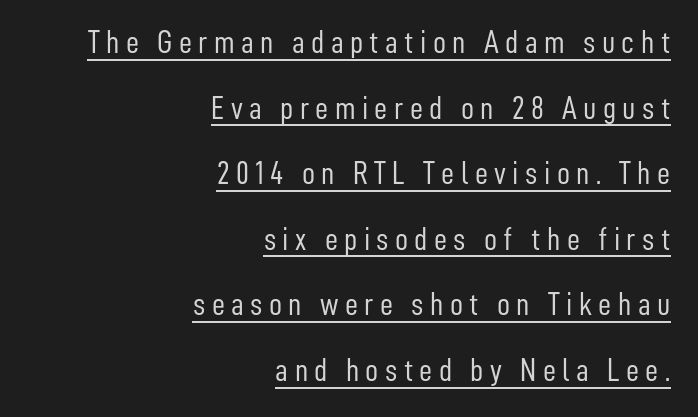
{"serif": "no", "italic": "no", "bold": "no", "weight": "light", "width": "condensed", "stroke_contrast": "low", "x_height": "medium", "monospaced": "no", "underline": "yes", "align": "right", "line_spacing": "loose", "line_spacing_ratio": 2.05, "letter_spacing": "wide", "letter_spacing_em": 0.2, "glyph_px": 32}
